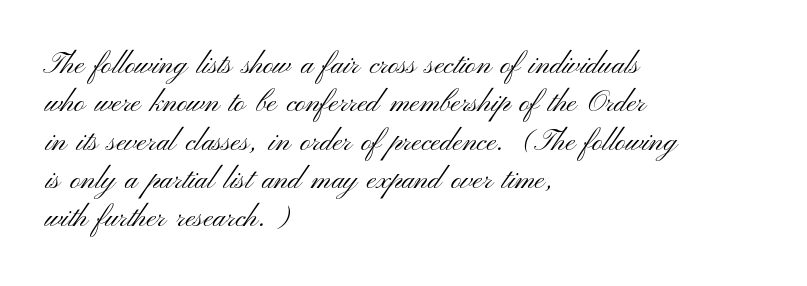
{"serif": "no", "bold": "no", "weight": "light", "width": "wide", "stroke_contrast": "medium", "x_height": "small", "monospaced": "no", "underline": "no", "align": "left", "line_spacing": "normal", "line_spacing_ratio": 1.32, "letter_spacing": "normal", "letter_spacing_em": 0.0, "glyph_px": 29}
